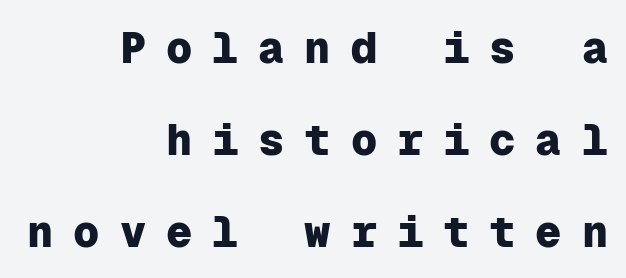
Q: Is the text bold? A: Yes.
Q: Is the text italic (slanted)? A: No, it is upright.
Q: Is the typeface a serif or a sans-serif typeface? A: Sans-serif.
Q: Is the text underlined? A: No.
Q: How is the paragraph aligned? A: Right-aligned.
Q: Is the spacing between letters normal or unusually wide? A: Unusually wide.
Q: Is the spacing between lines tight, normal or loose? A: Loose.
Q: Width (condensed, normal, or wide)? A: Normal.
Q: Stroke contrast? A: Low.
Q: x-height? A: Medium.
Q: Monospaced? A: Yes.
